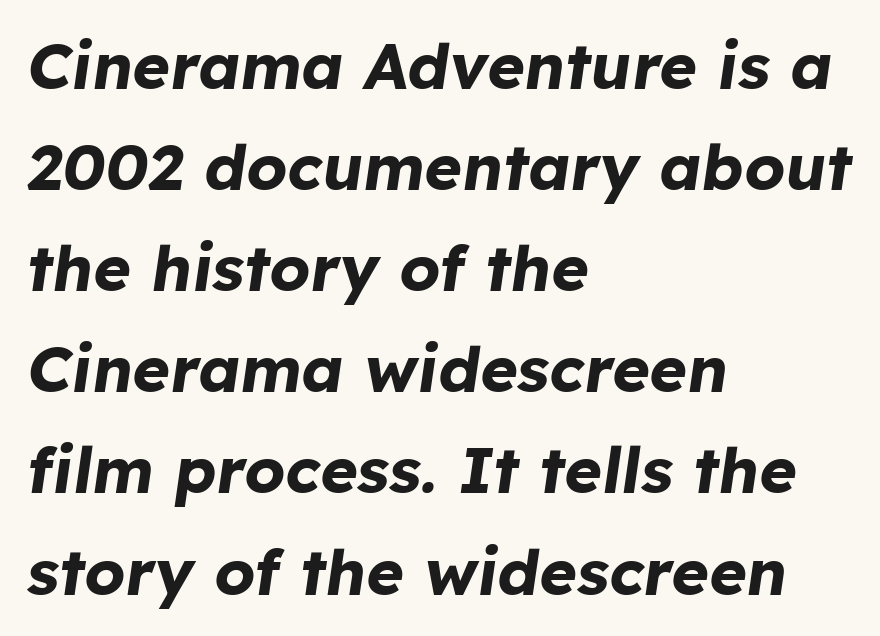
Q: Is the text bold? A: Yes.
Q: Is the text italic (slanted)? A: Yes, it leans right by about 8 degrees.
Q: Is the text underlined? A: No.
Q: How is the paragraph aligned? A: Left-aligned.
Q: Is the spacing between letters normal or unusually wide? A: Normal.
Q: Is the spacing between lines tight, normal or loose? A: Normal.
Q: Width (condensed, normal, or wide)? A: Normal.
Q: Stroke contrast? A: Low.
Q: x-height? A: Medium.
Q: Monospaced? A: No.
